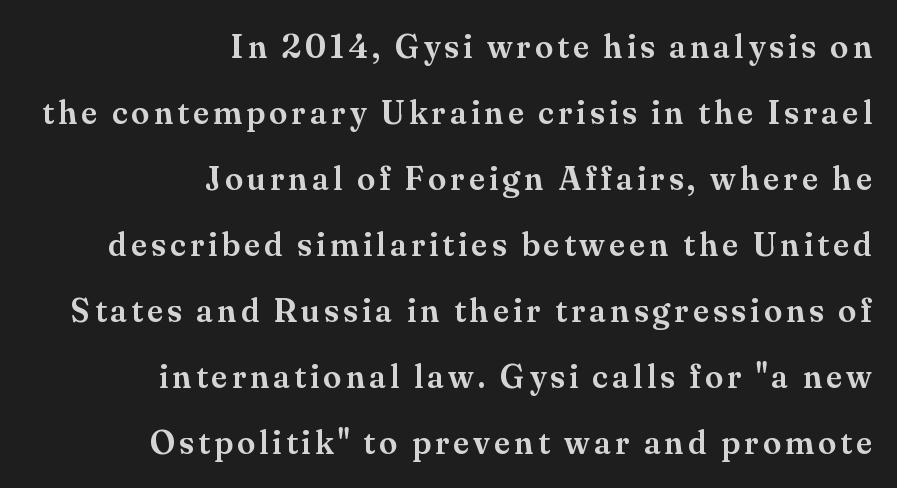
Q: Is the text italic (slanted)? A: No, it is upright.
Q: Is the typeface a serif or a sans-serif typeface? A: Serif.
Q: Is the text underlined? A: No.
Q: How is the paragraph aligned? A: Right-aligned.
Q: Is the spacing between lines tight, normal or loose? A: Loose.
Q: Width (condensed, normal, or wide)? A: Normal.
Q: Stroke contrast? A: Medium.
Q: x-height? A: Small.
Q: Monospaced? A: No.
